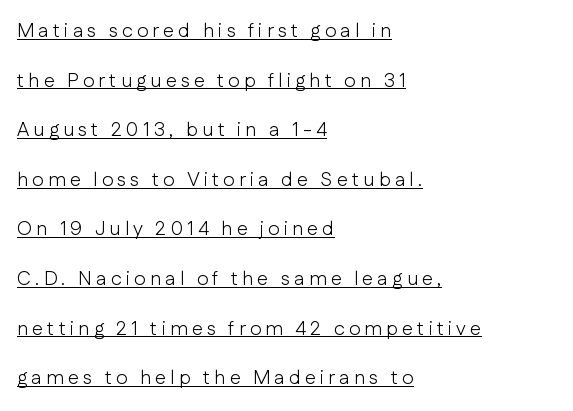
The image shows 20 px text type, upright; set left-aligned, loose line spacing (2.48x), unusually wide letter spacing (+0.2 em), underlined.
